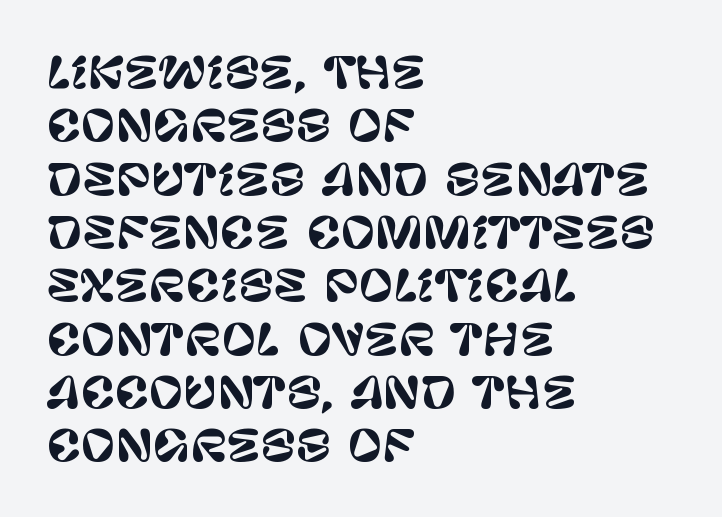
There is no visible air inserted between adjacent glyphs. The rendering uses natural spacing where letterforms have individual widths. Typeset ragged right — the left edge is the straight one.
